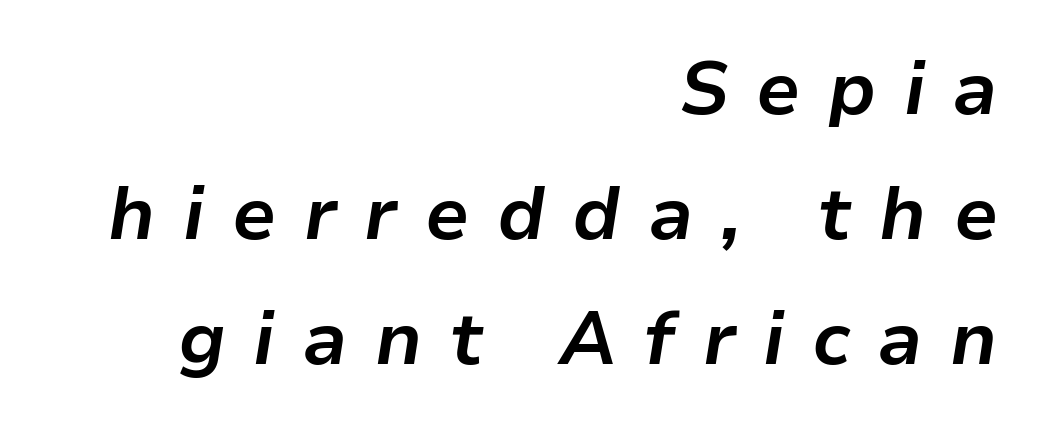
{"italic": "yes", "lean": "right", "slant_degrees": 9, "bold": "yes", "weight": "bold", "width": "normal", "stroke_contrast": "low", "x_height": "medium", "monospaced": "no", "underline": "no", "align": "right", "line_spacing": "normal", "line_spacing_ratio": 1.69, "letter_spacing": "wide", "letter_spacing_em": 0.37, "glyph_px": 74}
